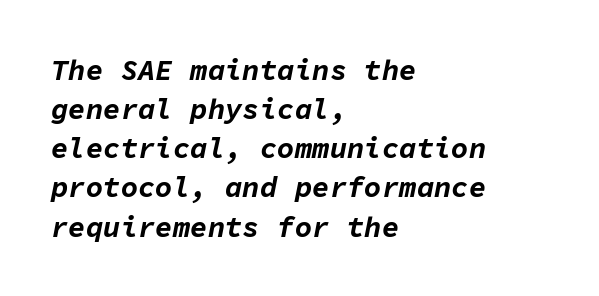
Q: Is the text bold? A: Yes.
Q: Is the text italic (slanted)? A: Yes, it leans right by about 11 degrees.
Q: Is the text underlined? A: No.
Q: How is the paragraph aligned? A: Left-aligned.
Q: Is the spacing between letters normal or unusually wide? A: Normal.
Q: Is the spacing between lines tight, normal or loose? A: Normal.
Q: Width (condensed, normal, or wide)? A: Normal.
Q: Stroke contrast? A: Low.
Q: x-height? A: Medium.
Q: Monospaced? A: Yes.
